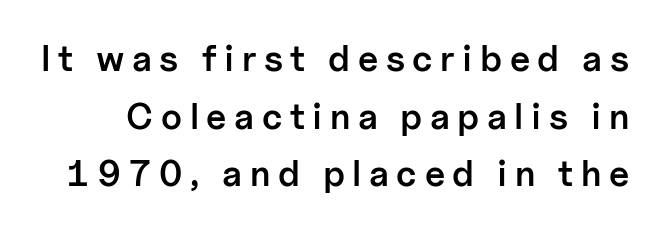
Font category for this specimen: sans-serif. Each letter keeps its own natural width here, so spacing adapts to shape. Vertical strokes here are truly vertical. Interline gaps are of average width in this sample. Weight check: semibold — heavier than regular, not quite bold. The space directly below the letters is spotless.
